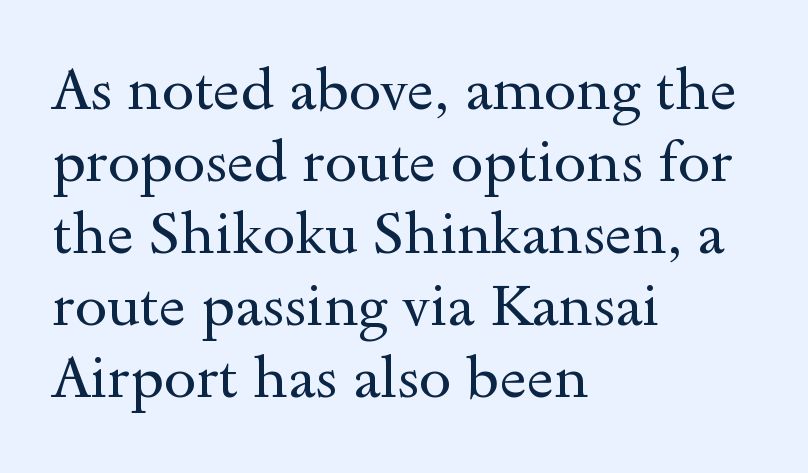
{"serif": "yes", "italic": "no", "bold": "no", "weight": "regular", "width": "wide", "x_height": "small", "monospaced": "no", "underline": "no", "align": "left", "line_spacing_ratio": 1.24, "letter_spacing": "normal", "letter_spacing_em": 0.0, "glyph_px": 58}
